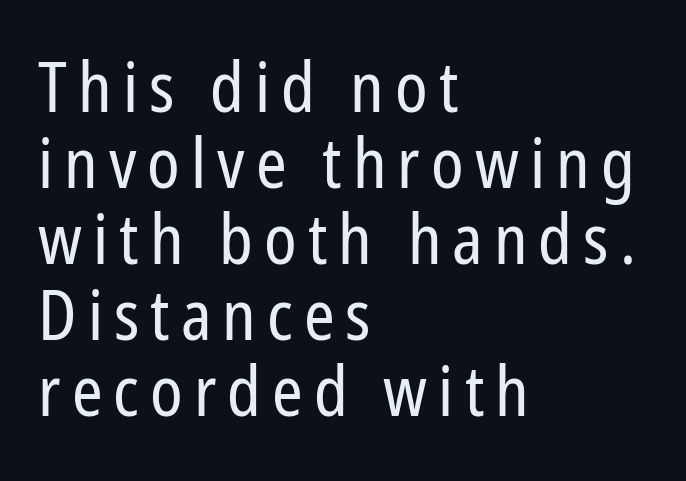
Looks like regular typesetting: each glyph gets only the width it needs. A classic flush-left, rag-right setting is used for this passage. The leading is snug, giving the passage a crowded texture. The weight would be labelled regular, book, light, or lighter still. This rendering features lettering with no underline. If you drew a line through each stem, it would be perfectly vertical.
